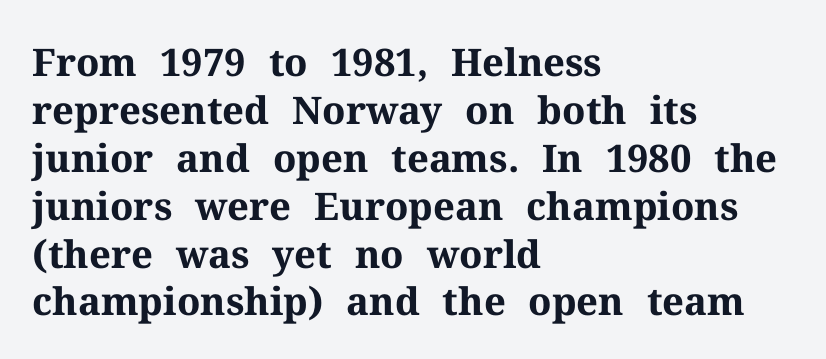
{"serif": "yes", "italic": "no", "bold": "yes", "weight": "bold", "width": "normal", "stroke_contrast": "medium", "x_height": "medium", "monospaced": "no", "underline": "no", "align": "left", "line_spacing": "normal", "line_spacing_ratio": 1.26, "letter_spacing": "normal", "letter_spacing_em": 0.0, "glyph_px": 38}
